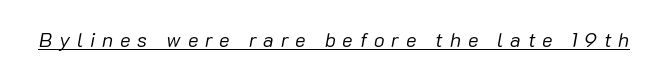
{"italic": "yes", "lean": "right", "slant_degrees": 10, "bold": "no", "underline": "yes", "letter_spacing": "wide", "letter_spacing_em": 0.34, "glyph_px": 20}
